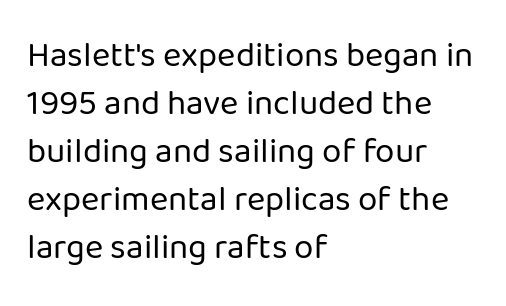
{"serif": "no", "italic": "no", "bold": "no", "weight": "regular", "width": "normal", "stroke_contrast": "low", "x_height": "medium", "monospaced": "no", "underline": "no", "align": "left", "line_spacing": "normal", "line_spacing_ratio": 1.37, "letter_spacing": "normal", "letter_spacing_em": 0.0, "glyph_px": 35}
